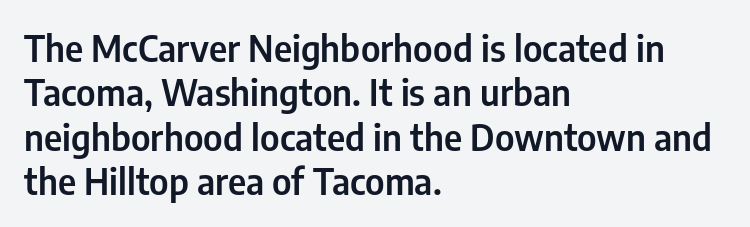
Q: Is the text italic (slanted)? A: No, it is upright.
Q: Is the typeface a serif or a sans-serif typeface? A: Sans-serif.
Q: Is the text underlined? A: No.
Q: How is the paragraph aligned? A: Left-aligned.
Q: Is the spacing between letters normal or unusually wide? A: Normal.
Q: Width (condensed, normal, or wide)? A: Condensed.
Q: Stroke contrast? A: Low.
Q: x-height? A: Medium.
Q: Monospaced? A: No.
